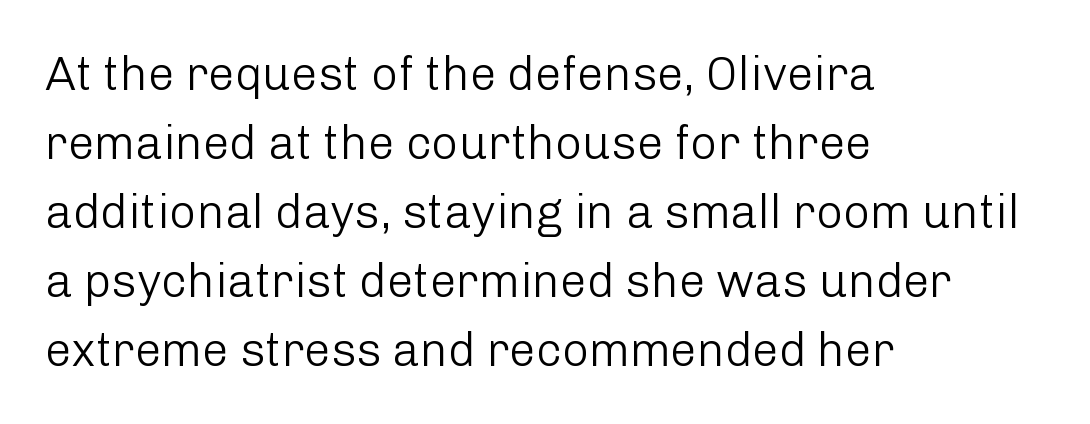
The image shows 47 px light sans-serif type, upright; set left-aligned, normal line spacing (1.47x), normal letter spacing, not underlined; low stroke contrast and a medium x-height.
